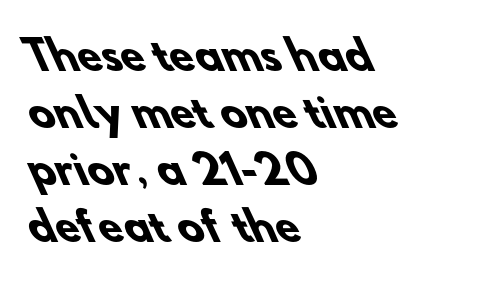
Q: Is the text bold? A: Yes.
Q: Is the typeface a serif or a sans-serif typeface? A: Sans-serif.
Q: Is the text underlined? A: No.
Q: How is the paragraph aligned? A: Left-aligned.
Q: Is the spacing between letters normal or unusually wide? A: Normal.
Q: Is the spacing between lines tight, normal or loose? A: Normal.
Q: Width (condensed, normal, or wide)? A: Normal.
Q: Stroke contrast? A: Low.
Q: x-height? A: Small.
Q: Monospaced? A: No.
